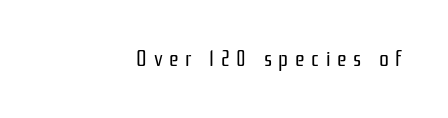
Inter-character spacing is expanded well beyond the font's built-in metrics. Descenders are the only things crossing below the line. Posture: upright roman. Alignment: flush right.
